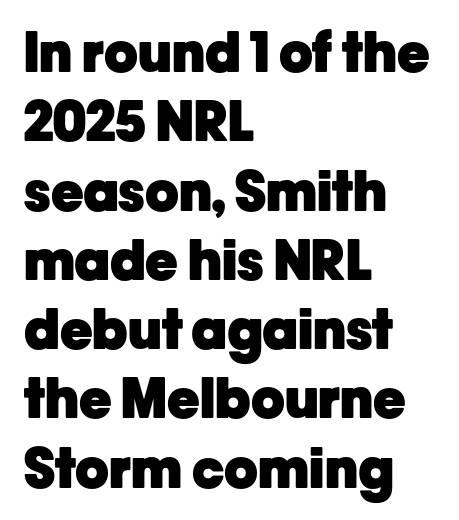
Q: Is the text bold? A: Yes.
Q: Is the text italic (slanted)? A: No, it is upright.
Q: Is the typeface a serif or a sans-serif typeface? A: Sans-serif.
Q: Is the text underlined? A: No.
Q: How is the paragraph aligned? A: Left-aligned.
Q: Is the spacing between letters normal or unusually wide? A: Normal.
Q: Is the spacing between lines tight, normal or loose? A: Normal.
Q: Width (condensed, normal, or wide)? A: Normal.
Q: Stroke contrast? A: Low.
Q: x-height? A: Medium.
Q: Monospaced? A: No.
